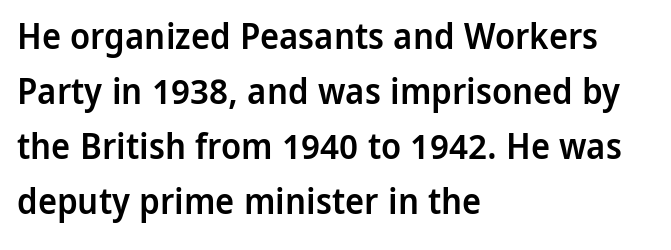
Each word holds together tightly as a unit, with standard inter-letter gaps. The passage shown is typed in a proportional face where columns would drift. Unmarked baselines from the first word to the last. A typesetter would mark this as roman, not italic. In CSS terms this would be text-align: left. The vertical gap from one line to the next is medium.
